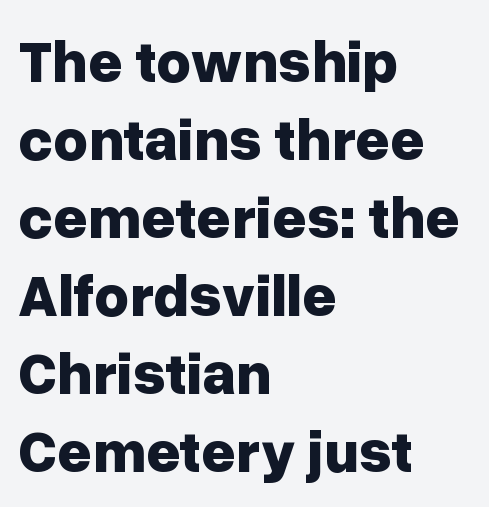
The type family on display is of the sans-serif kind. Rendered with straight, roman letterforms. The passage shown is emphatically bold. Caption: multi-line text, flush left, ragged right.
